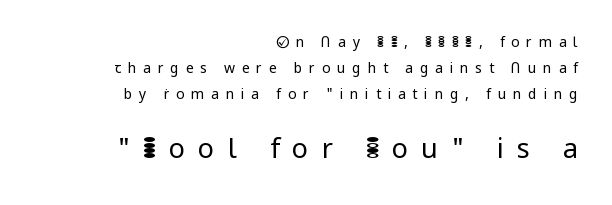
Nothing heavy about these letters — not bold at all. Character size in the trailing block exceeds that of the leading block. Ordinary non-slanted type is in use. A student would call this right alignment; a typographer would say flush right, rag left. Spacing between characters has been opened up far beyond the box default. Plain, unruled lines of type.
